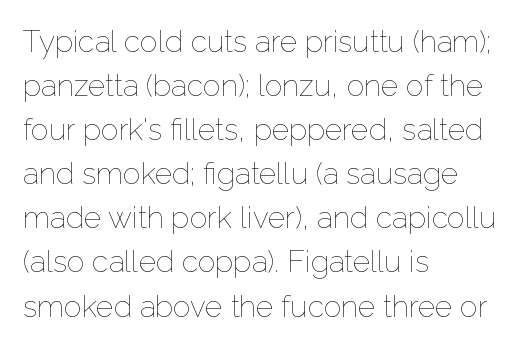
{"italic": "no", "bold": "no", "weight": "thin", "width": "normal", "stroke_contrast": "low", "x_height": "medium", "monospaced": "no", "underline": "no", "align": "left", "line_spacing": "normal", "line_spacing_ratio": 1.47, "letter_spacing": "normal", "letter_spacing_em": 0.0, "glyph_px": 30}
